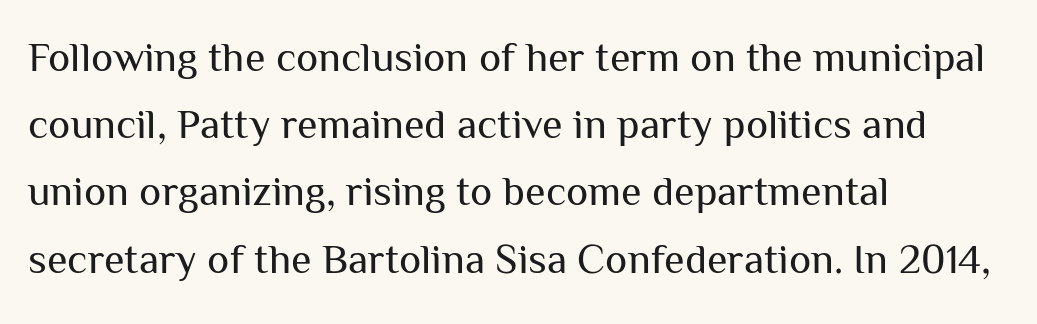
The image shows 42 px regular-weight sans-serif type, upright; set left-aligned, normal line spacing (1.6x), normal letter spacing, not underlined; medium stroke contrast and a medium x-height.
